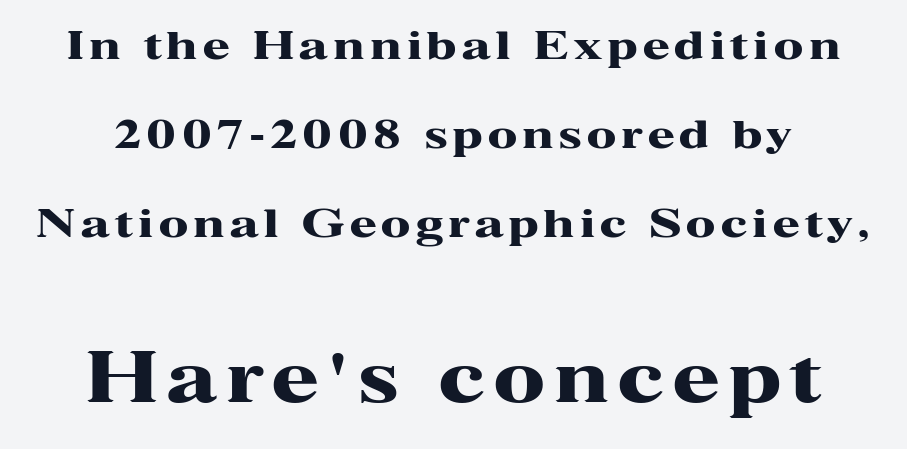
The image shows 68 px heavy, wide serif type, upright; set loose line spacing (2.28x), not underlined; the second (bottom) block is 1.74x larger; high stroke contrast and a medium x-height.
